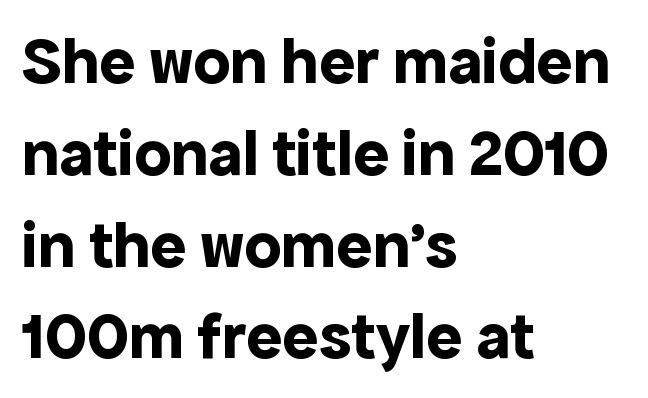
{"serif": "no", "italic": "no", "bold": "yes", "weight": "bold", "width": "normal", "x_height": "medium", "monospaced": "no", "underline": "no", "align": "left", "line_spacing": "normal", "line_spacing_ratio": 1.37, "letter_spacing": "normal", "letter_spacing_em": 0.0, "glyph_px": 67}
